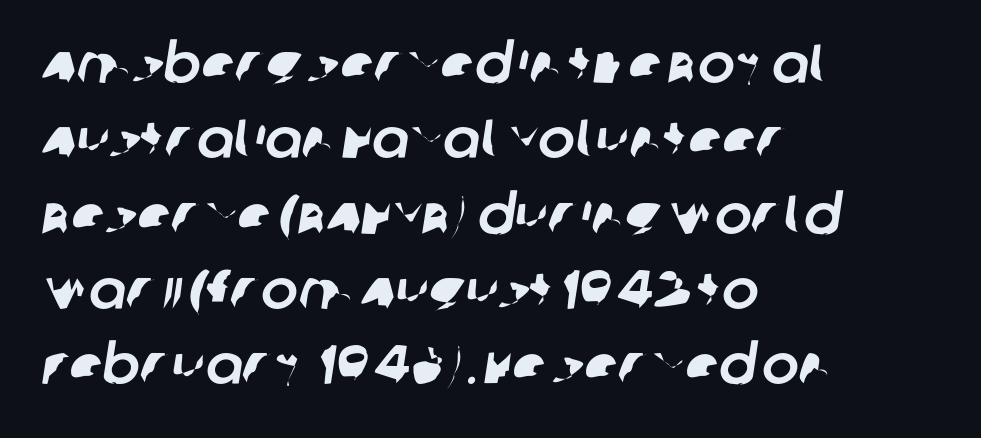
Horizontally, the lines are justified to the leading edge only. Nothing unusual about the tracking: characters are spaced as the font intends. The font family rendered here belongs to the sans-serif group. Check under the words: just untouched page. This sample has the flowing, uneven cadence of proportional lettering.
